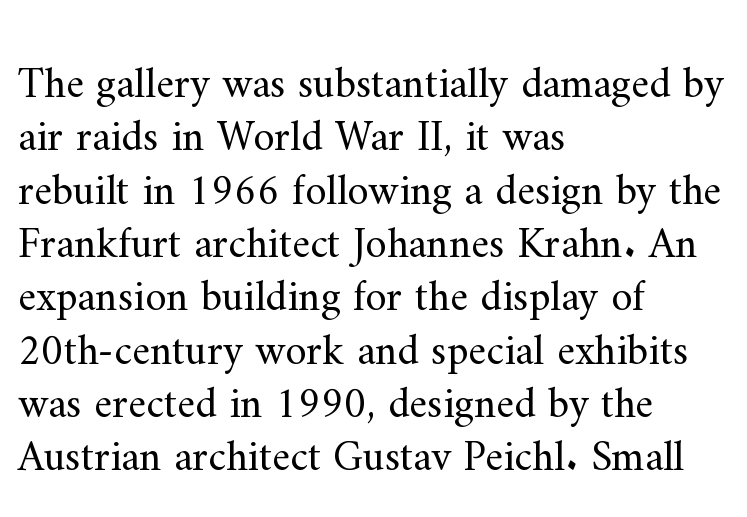
{"serif": "yes", "italic": "no", "bold": "no", "weight": "regular", "width": "normal", "stroke_contrast": "medium", "x_height": "small", "monospaced": "no", "underline": "no", "align": "left", "line_spacing_ratio": 1.24, "letter_spacing": "normal", "letter_spacing_em": 0.0, "glyph_px": 43}
